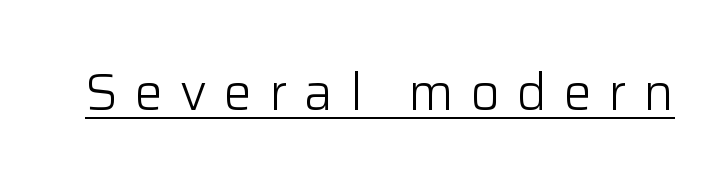
The cut favours lightness, reaching ordinary text weight at its darkest. The typography opts for an upright posture over an oblique one. Observe the wide spacing: letters keep a clear distance from each other. In terms of letterform style, serifs are entirely absent. Here the designer chose a conventional face with non-uniform glyph widths. You can see a thin bar hugging the bottom of the glyphs.
